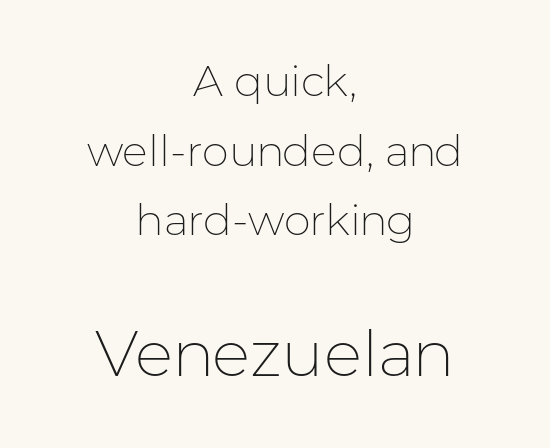
Q: Is the text bold? A: No.
Q: Is the text italic (slanted)? A: No, it is upright.
Q: Is the typeface a serif or a sans-serif typeface? A: Sans-serif.
Q: Is the text underlined? A: No.
Q: How is the paragraph aligned? A: Centered.
Q: Is the spacing between letters normal or unusually wide? A: Normal.
Q: Is the spacing between lines tight, normal or loose? A: Normal.
Q: Which block of text is set in a larger size, the first (top) or the second (bottom)? A: The second (bottom) one.
Q: Width (condensed, normal, or wide)? A: Normal.
Q: Stroke contrast? A: Low.
Q: x-height? A: Medium.
Q: Monospaced? A: No.
